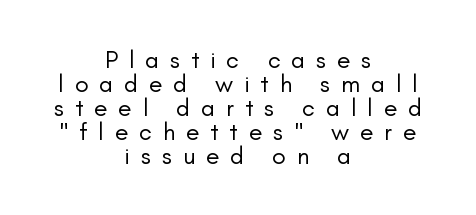
{"italic": "no", "bold": "no", "underline": "no", "align": "center", "line_spacing": "tight", "line_spacing_ratio": 0.96, "letter_spacing": "wide", "letter_spacing_em": 0.43, "glyph_px": 25}
